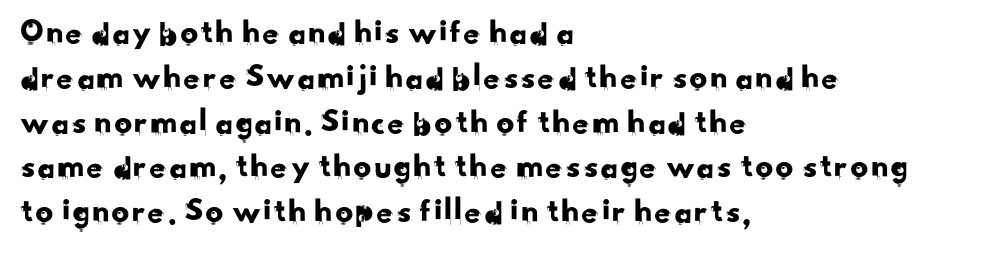
Q: Is the typeface a serif or a sans-serif typeface? A: Sans-serif.
Q: Is the text underlined? A: No.
Q: How is the paragraph aligned? A: Left-aligned.
Q: Is the spacing between letters normal or unusually wide? A: Normal.
Q: Is the spacing between lines tight, normal or loose? A: Normal.
Q: Width (condensed, normal, or wide)? A: Normal.
Q: Stroke contrast? A: Low.
Q: x-height? A: Small.
Q: Monospaced? A: No.
